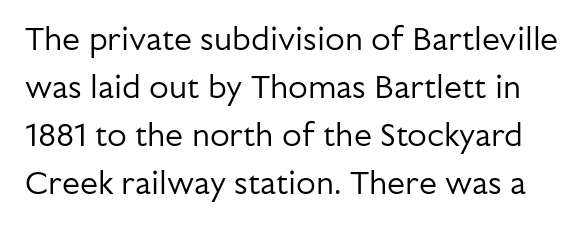
The image shows 32 px regular-weight sans-serif type, upright; set normal line spacing (1.5x), normal letter spacing, not underlined; low stroke contrast and a medium x-height.
